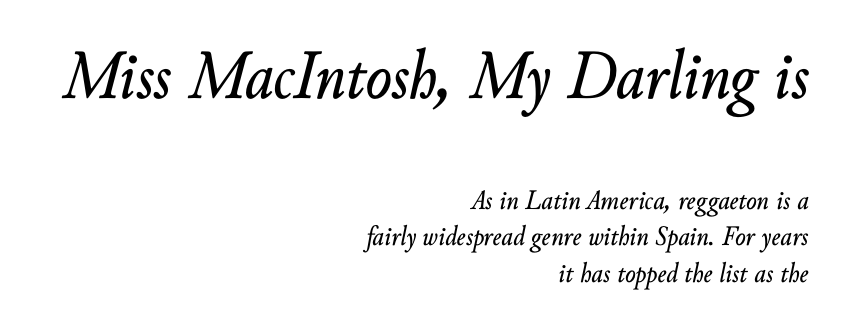
Q: Is the text italic (slanted)? A: Yes, it leans right by about 10 degrees.
Q: Is the text underlined? A: No.
Q: How is the paragraph aligned? A: Right-aligned.
Q: Is the spacing between letters normal or unusually wide? A: Normal.
Q: Is the spacing between lines tight, normal or loose? A: Normal.
Q: Which block of text is set in a larger size, the first (top) or the second (bottom)? A: The first (top) one.
Q: Width (condensed, normal, or wide)? A: Normal.
Q: Stroke contrast? A: Low.
Q: x-height? A: Small.
Q: Monospaced? A: No.
